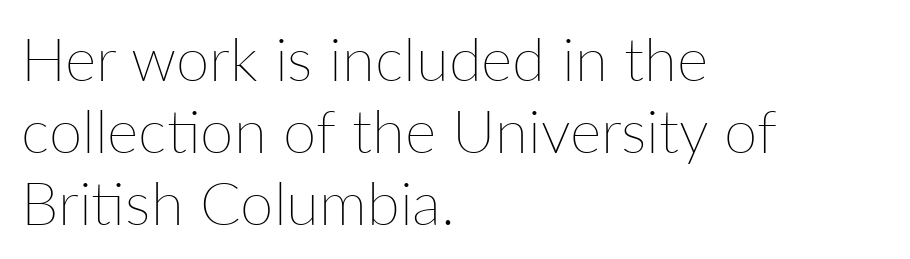
The image shows 60 px thin type, upright; set left-aligned, line spacing 1.2x, normal letter spacing, not underlined; low stroke contrast and a medium x-height.
